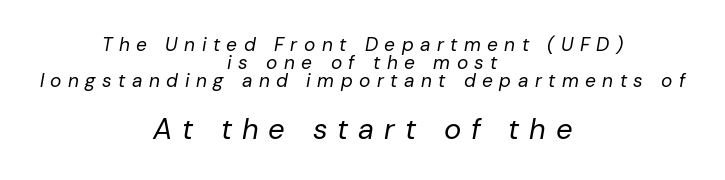
The image shows 29 px regular-weight type, italic (leaning right); set centered, tight line spacing (0.96x), unusually wide letter spacing (+0.34 em), not underlined; the second (bottom) block is 1.53x larger; low stroke contrast and a medium x-height.
